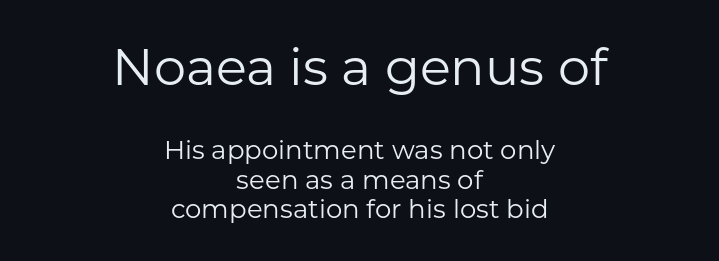
{"serif": "no", "italic": "no", "bold": "no", "weight": "regular", "width": "normal", "stroke_contrast": "low", "x_height": "medium", "monospaced": "no", "underline": "no", "align": "center", "line_spacing": "tight", "line_spacing_ratio": 1.13, "letter_spacing": "normal", "letter_spacing_em": 0.0, "larger_block": "first", "size_ratio": 1.96, "glyph_px": 51}
